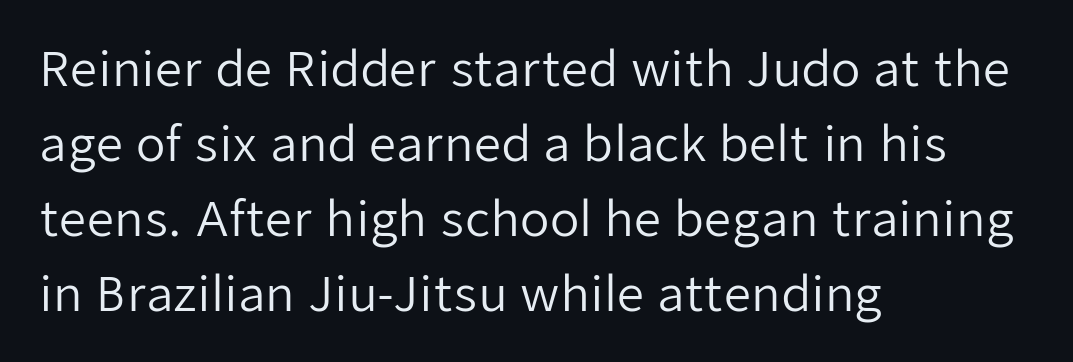
{"serif": "no", "italic": "no", "bold": "no", "weight": "regular", "width": "normal", "stroke_contrast": "low", "x_height": "medium", "monospaced": "no", "underline": "no", "align": "left", "line_spacing": "normal", "line_spacing_ratio": 1.56, "letter_spacing": "normal", "letter_spacing_em": 0.0, "glyph_px": 48}
